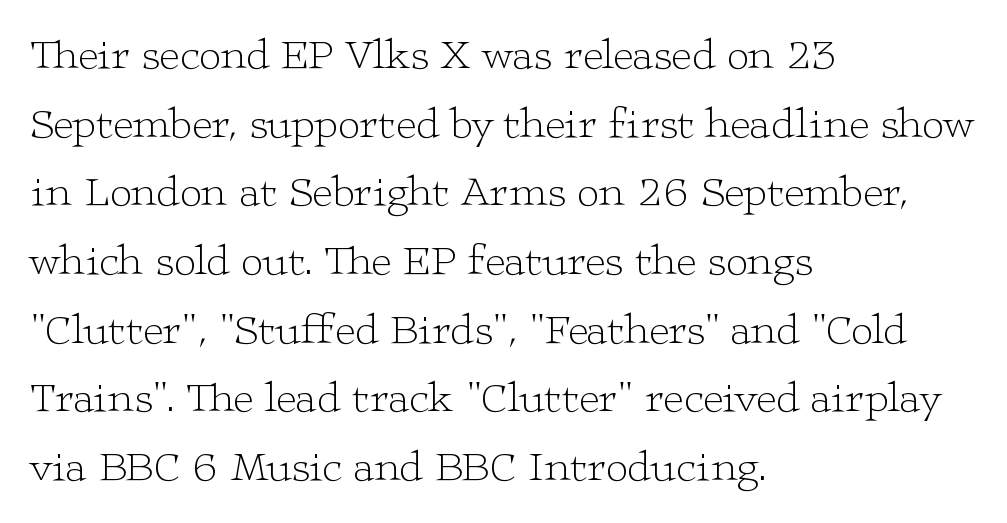
{"serif": "yes", "italic": "no", "bold": "no", "weight": "light", "width": "wide", "stroke_contrast": "low", "x_height": "medium", "monospaced": "no", "underline": "no", "align": "left", "line_spacing": "normal", "line_spacing_ratio": 1.56, "letter_spacing": "normal", "letter_spacing_em": 0.0, "glyph_px": 44}
